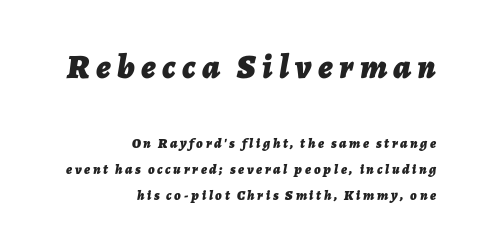
Strong, thick strokes mark this as bold type. Do the characters align in a grid? No, the font is proportional. The glyphs are unaccompanied by any horizontal stroke below them. Observe the lean: these are italic letterforms. Reading top to bottom, the characters get smaller at the block break. One-word summary of the alignment: right.
